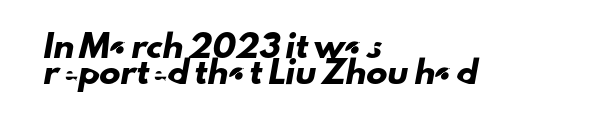
Q: Is the text underlined? A: No.
Q: How is the paragraph aligned? A: Left-aligned.
Q: Is the spacing between letters normal or unusually wide? A: Normal.
Q: Is the spacing between lines tight, normal or loose? A: Normal.
